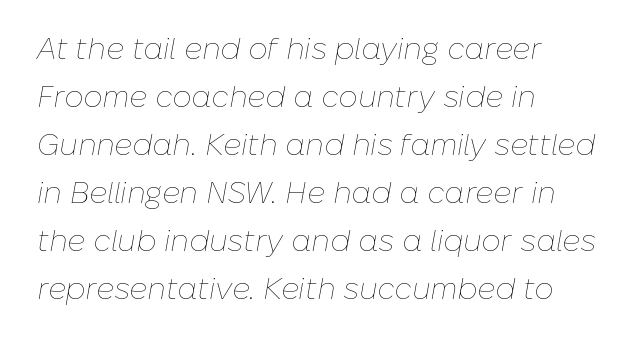
The image shows 30 px thin type, italic (leaning right); set left-aligned, normal line spacing (1.6x), normal letter spacing, not underlined; low stroke contrast and a medium x-height.
